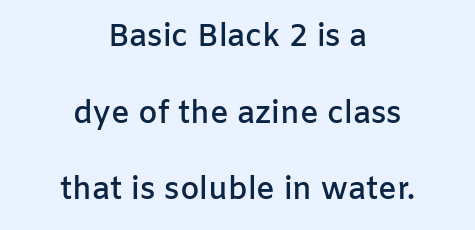
Q: Is the text bold? A: Semi-bold.
Q: Is the text italic (slanted)? A: No, it is upright.
Q: Is the typeface a serif or a sans-serif typeface? A: Sans-serif.
Q: Is the text underlined? A: No.
Q: How is the paragraph aligned? A: Centered.
Q: Is the spacing between letters normal or unusually wide? A: Normal.
Q: Is the spacing between lines tight, normal or loose? A: Loose.
Q: Width (condensed, normal, or wide)? A: Normal.
Q: Stroke contrast? A: Low.
Q: x-height? A: Medium.
Q: Monospaced? A: No.
